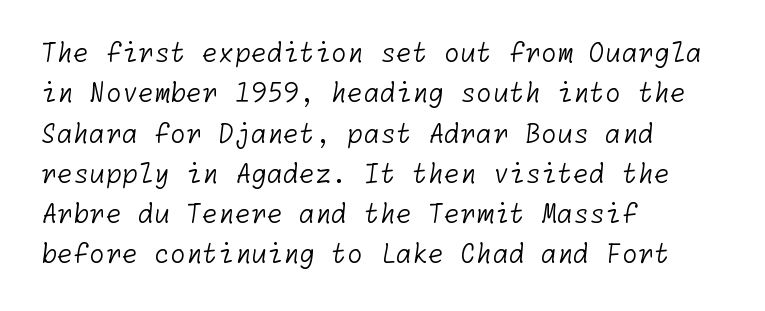
Beneath every word, the page is bare. Notice how descenders clear the ascenders below comfortably — that's standard leading. Reading down the block, your eye returns to a fixed left position each line. Think standard paragraph weight, or any step lighter than that. The tracking reads as untouched default to a designer's eye.
